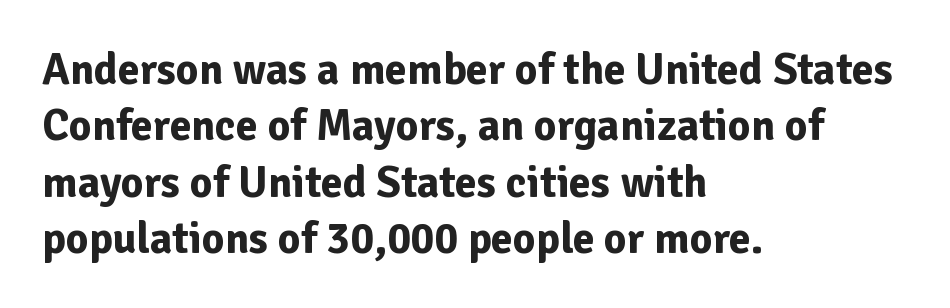
Q: Is the text bold? A: Yes.
Q: Is the text italic (slanted)? A: No, it is upright.
Q: Is the typeface a serif or a sans-serif typeface? A: Sans-serif.
Q: Is the text underlined? A: No.
Q: How is the paragraph aligned? A: Left-aligned.
Q: Is the spacing between letters normal or unusually wide? A: Normal.
Q: Is the spacing between lines tight, normal or loose? A: Normal.
Q: Width (condensed, normal, or wide)? A: Normal.
Q: Stroke contrast? A: Low.
Q: x-height? A: Medium.
Q: Monospaced? A: No.
